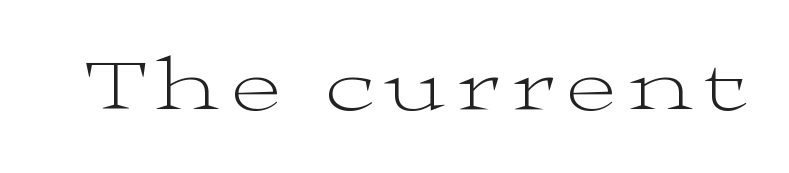
Q: Is the text bold? A: No.
Q: Is the text italic (slanted)? A: No, it is upright.
Q: Is the typeface a serif or a sans-serif typeface? A: Serif.
Q: Is the text underlined? A: No.
Q: Width (condensed, normal, or wide)? A: Wide.
Q: Stroke contrast? A: Medium.
Q: x-height? A: Medium.
Q: Monospaced? A: No.
